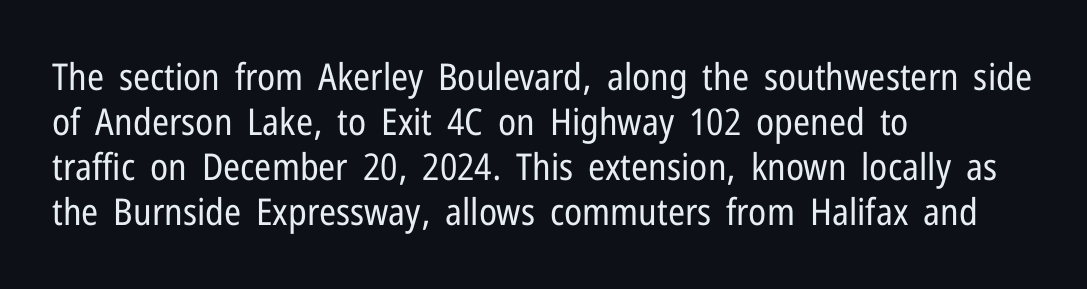
Q: Is the text bold? A: No.
Q: Is the text italic (slanted)? A: No, it is upright.
Q: Is the typeface a serif or a sans-serif typeface? A: Sans-serif.
Q: Is the text underlined? A: No.
Q: How is the paragraph aligned? A: Left-aligned.
Q: Is the spacing between letters normal or unusually wide? A: Normal.
Q: Width (condensed, normal, or wide)? A: Condensed.
Q: Stroke contrast? A: Low.
Q: x-height? A: Medium.
Q: Monospaced? A: No.
